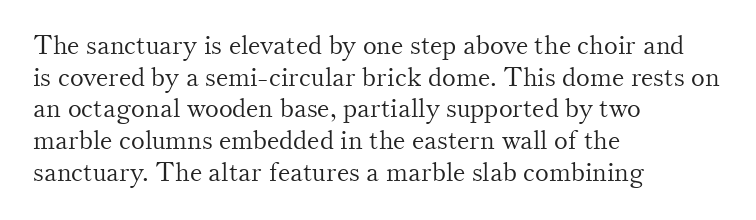
{"italic": "no", "bold": "no", "underline": "no", "align": "left", "line_spacing_ratio": 1.22, "letter_spacing": "normal", "letter_spacing_em": 0.0, "glyph_px": 26}
